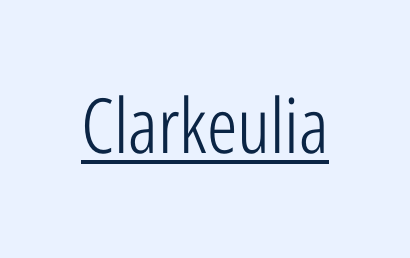
{"serif": "no", "italic": "no", "bold": "no", "weight": "light", "width": "condensed", "stroke_contrast": "low", "x_height": "medium", "monospaced": "no", "underline": "yes", "letter_spacing": "normal", "letter_spacing_em": 0.0, "glyph_px": 76}
